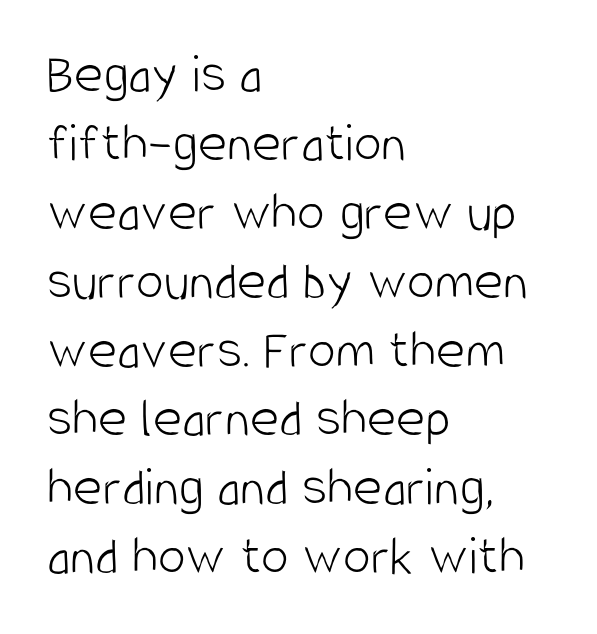
{"serif": "no", "italic": "no", "bold": "no", "weight": "light", "width": "condensed", "stroke_contrast": "low", "x_height": "large", "monospaced": "no", "underline": "no", "align": "left", "line_spacing_ratio": 1.23, "letter_spacing": "normal", "letter_spacing_em": 0.0, "glyph_px": 56}
